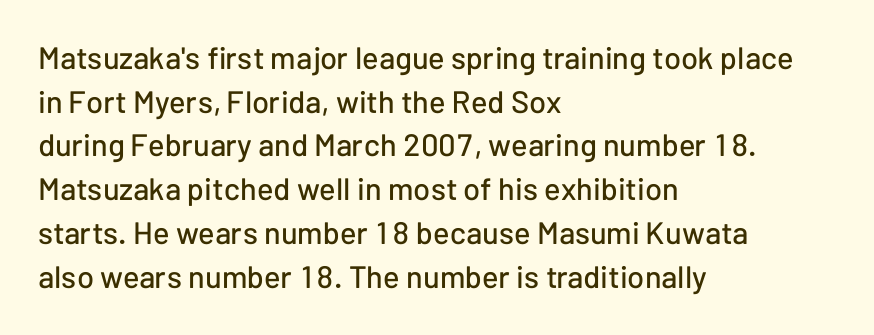
A typesetter would call this leading conventional body-copy spacing. The gaps between neighbouring characters are ordinary and unremarkable. Teacher's note: observe the even left margin — that is flush-left alignment. The passage shown is typed in a proportional face where columns would drift.
